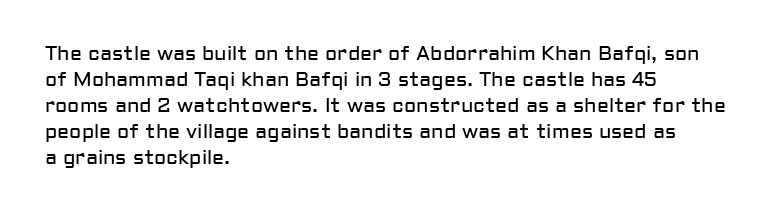
{"italic": "no", "bold": "no", "underline": "no", "align": "left", "line_spacing": "normal", "line_spacing_ratio": 1.3, "letter_spacing": "normal", "letter_spacing_em": 0.0, "glyph_px": 20}
